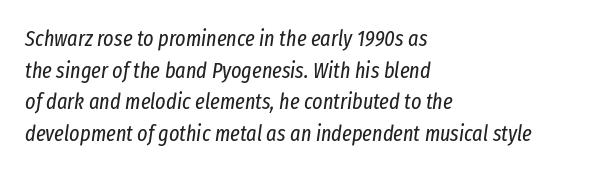
{"italic": "yes", "lean": "right", "slant_degrees": 8, "bold": "no", "underline": "no", "align": "left", "line_spacing": "normal", "line_spacing_ratio": 1.44, "letter_spacing": "normal", "letter_spacing_em": 0.0, "glyph_px": 22}
